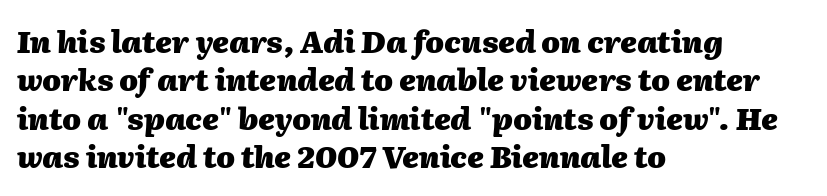
Underline: absent. Does the copy run flush right? No — it runs flush left. The gaps between neighbouring characters are ordinary and unremarkable. Plenty of ink on the page — the face is bold. Note the varied advance widths — an 'i' is clearly narrower than an 'm'.
